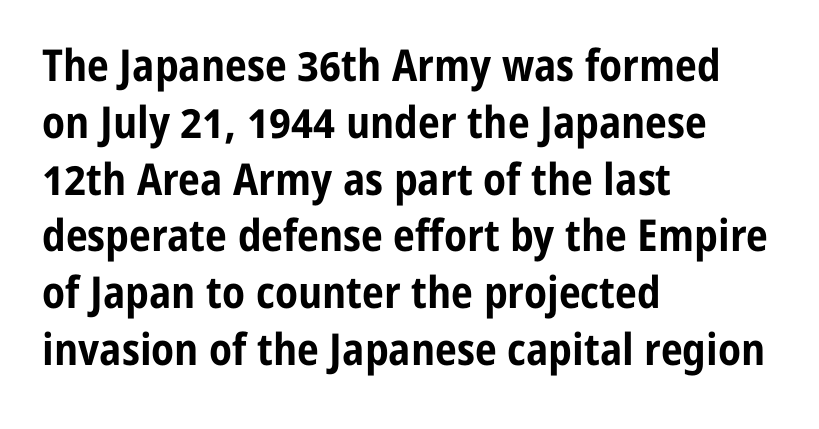
Q: Is the text bold? A: Yes.
Q: Is the text italic (slanted)? A: No, it is upright.
Q: Is the typeface a serif or a sans-serif typeface? A: Sans-serif.
Q: Is the text underlined? A: No.
Q: How is the paragraph aligned? A: Left-aligned.
Q: Is the spacing between letters normal or unusually wide? A: Normal.
Q: Is the spacing between lines tight, normal or loose? A: Normal.
Q: Width (condensed, normal, or wide)? A: Condensed.
Q: Stroke contrast? A: Low.
Q: x-height? A: Medium.
Q: Monospaced? A: No.
